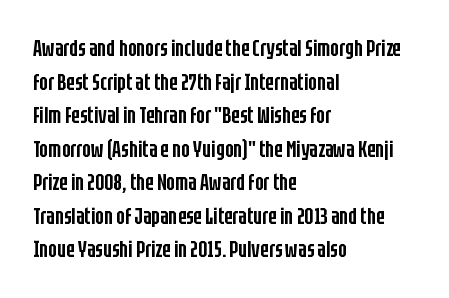
{"italic": "no", "bold": "semi", "underline": "no", "align": "left", "line_spacing": "normal", "line_spacing_ratio": 1.46, "letter_spacing": "normal", "letter_spacing_em": 0.0, "glyph_px": 23}
